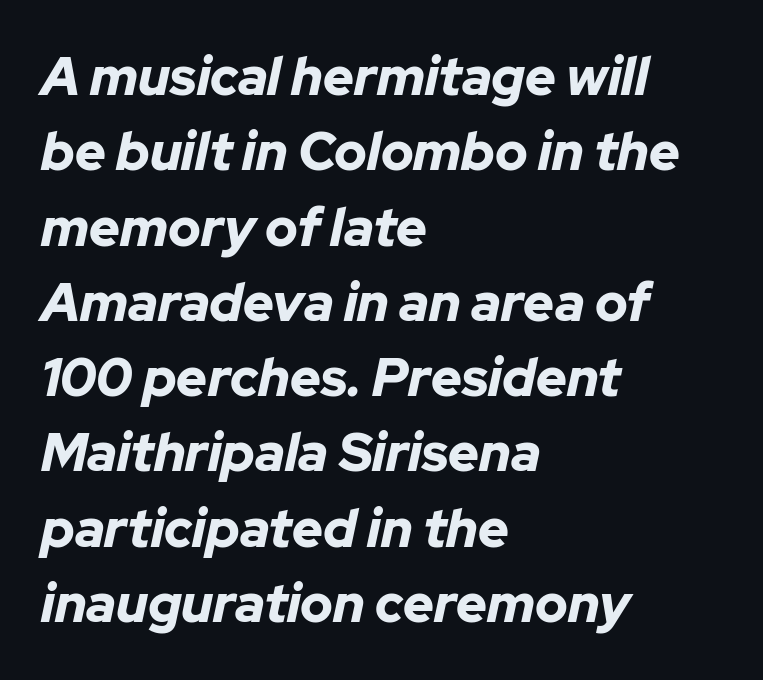
The image shows 53 px bold type, italic (leaning right); set left-aligned, normal line spacing (1.42x), normal letter spacing, not underlined; low stroke contrast and a medium x-height.
